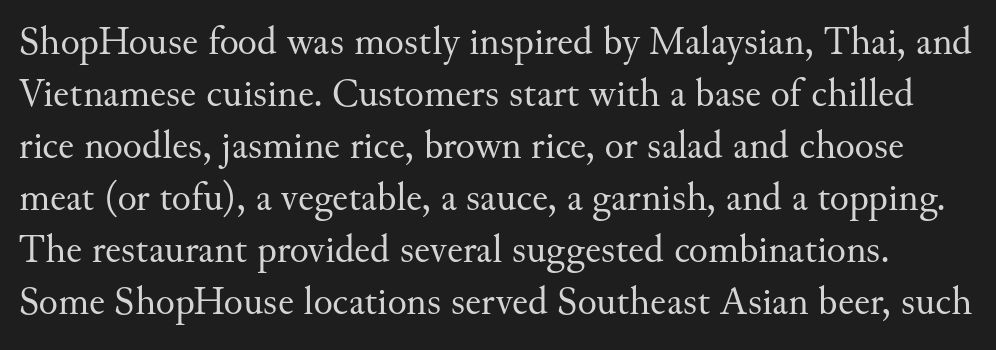
The image shows 40 px regular-weight serif type, upright; set normal line spacing (1.3x), normal letter spacing, not underlined; medium stroke contrast and a small x-height.
